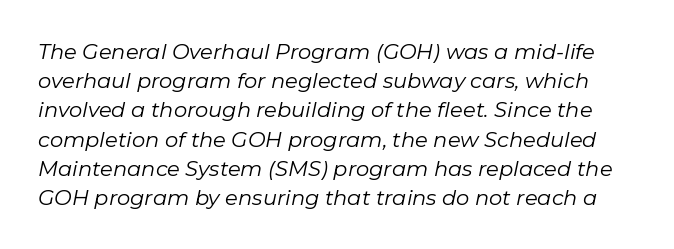
{"italic": "yes", "lean": "right", "slant_degrees": 11, "bold": "no", "underline": "no", "line_spacing": "normal", "line_spacing_ratio": 1.39, "letter_spacing": "normal", "letter_spacing_em": 0.0, "glyph_px": 21}
